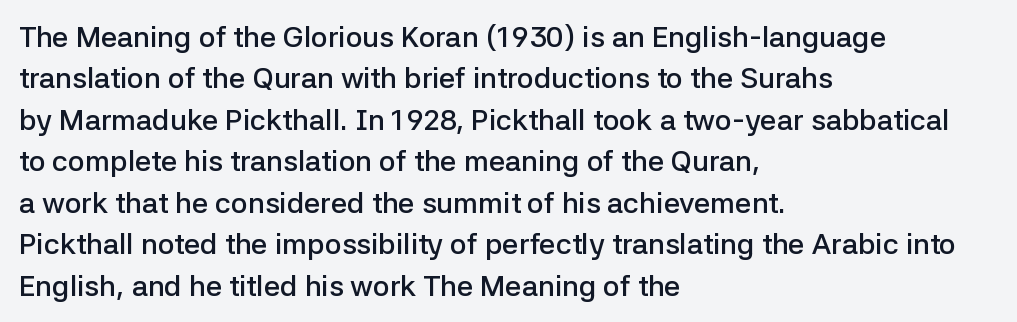
Q: Is the text bold? A: Semi-bold.
Q: Is the text italic (slanted)? A: No, it is upright.
Q: Is the typeface a serif or a sans-serif typeface? A: Sans-serif.
Q: Is the text underlined? A: No.
Q: How is the paragraph aligned? A: Left-aligned.
Q: Is the spacing between letters normal or unusually wide? A: Normal.
Q: Is the spacing between lines tight, normal or loose? A: Normal.
Q: Width (condensed, normal, or wide)? A: Normal.
Q: Stroke contrast? A: Low.
Q: x-height? A: Medium.
Q: Monospaced? A: No.
